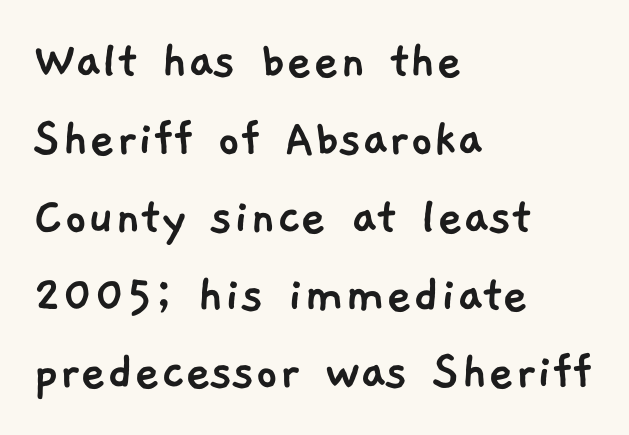
There is no visible air inserted between adjacent glyphs. Reading down the block, your eye returns to a fixed left position each line. Students, observe: this is what conventionally led text looks like. This sample has the flowing, uneven cadence of proportional lettering.
